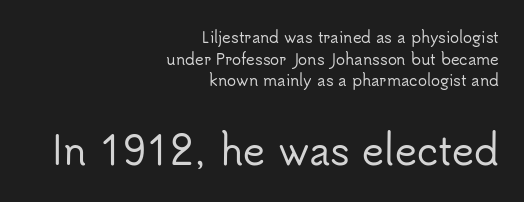
The image shows 38 px sans-serif type, upright; set right-aligned, normal line spacing (1.44x), normal letter spacing, not underlined; the second (bottom) block is 2.53x larger; low stroke contrast and a small x-height.
